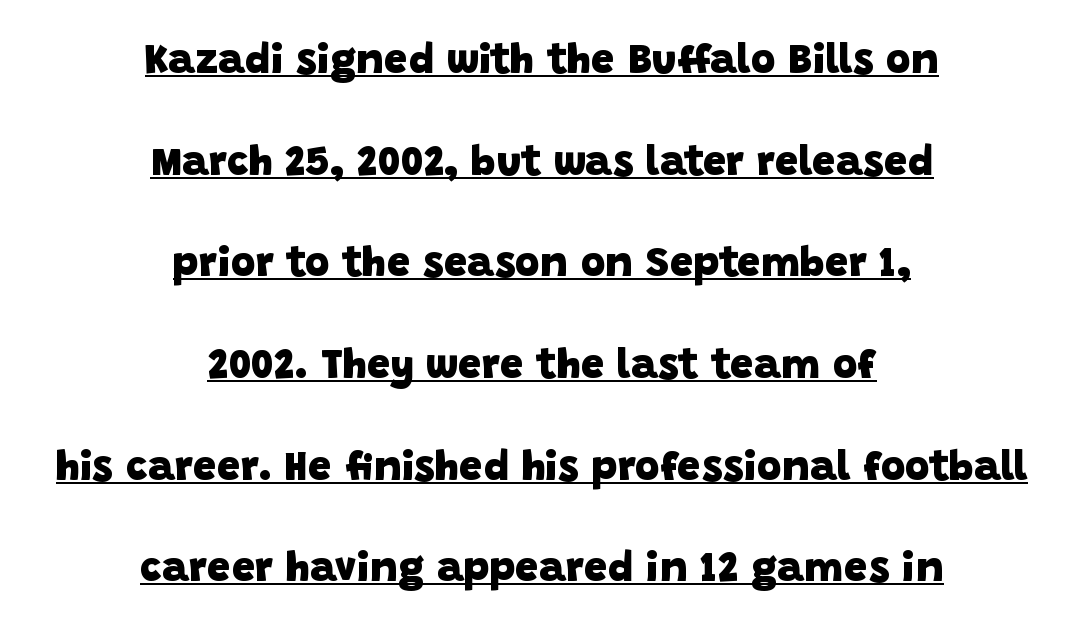
Q: Is the text bold? A: Yes.
Q: Is the typeface a serif or a sans-serif typeface? A: Sans-serif.
Q: Is the text underlined? A: Yes.
Q: How is the paragraph aligned? A: Centered.
Q: Is the spacing between letters normal or unusually wide? A: Normal.
Q: Is the spacing between lines tight, normal or loose? A: Loose.
Q: Width (condensed, normal, or wide)? A: Normal.
Q: Stroke contrast? A: Low.
Q: x-height? A: Large.
Q: Monospaced? A: No.
